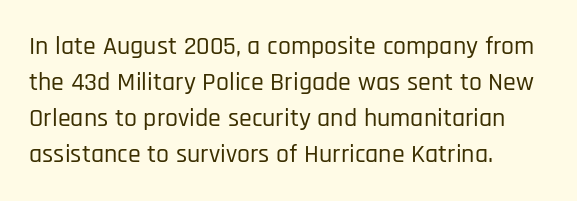
A typesetter would mark this as roman, not italic. Every row of glyphs begins at an identical x-position on the left. Descenders are the only things crossing below the line. Horizontal bands of white between lines are of average thickness.
